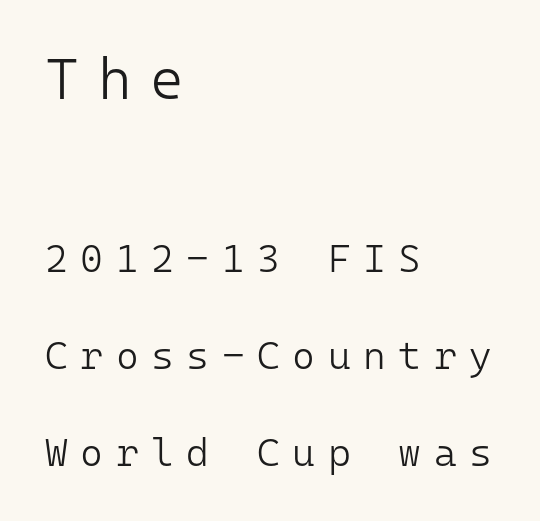
The image shows 58 px light sans-serif type, upright, monospaced; set left-aligned, loose line spacing (2.48x), unusually wide letter spacing (+0.32 em), not underlined; the first (top) block is 1.49x larger; low stroke contrast and a medium x-height.
